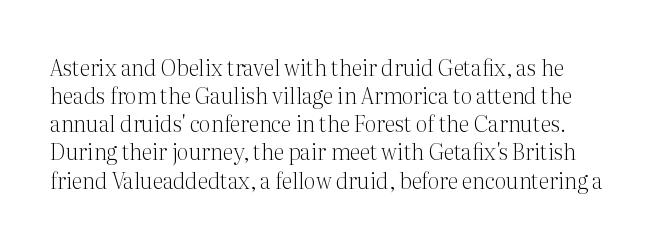
{"italic": "no", "bold": "no", "underline": "no", "line_spacing": "normal", "line_spacing_ratio": 1.28, "letter_spacing": "normal", "letter_spacing_em": 0.0, "glyph_px": 22}
